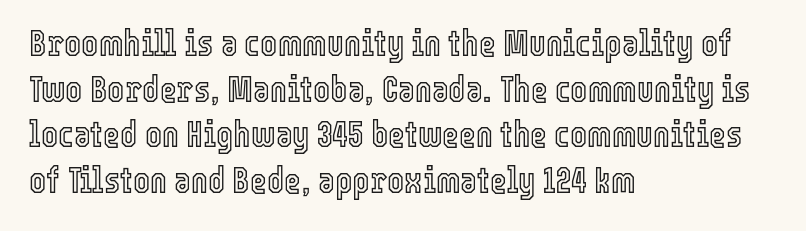
Q: Is the text italic (slanted)? A: No, it is upright.
Q: Is the text underlined? A: No.
Q: How is the paragraph aligned? A: Left-aligned.
Q: Is the spacing between letters normal or unusually wide? A: Normal.
Q: Is the spacing between lines tight, normal or loose? A: Normal.
Q: Width (condensed, normal, or wide)? A: Condensed.
Q: x-height? A: Medium.
Q: Monospaced? A: No.
